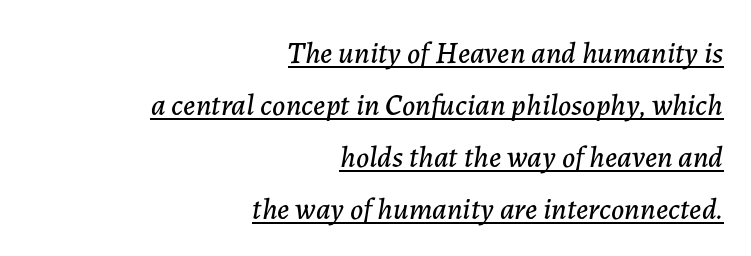
{"italic": "yes", "lean": "right", "slant_degrees": 7, "width": "normal", "stroke_contrast": "low", "x_height": "medium", "monospaced": "no", "underline": "yes", "align": "right", "line_spacing_ratio": 1.73, "letter_spacing": "normal", "letter_spacing_em": 0.0, "glyph_px": 30}
